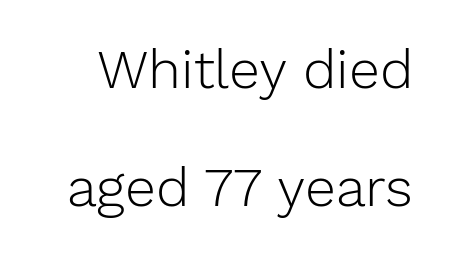
Q: Is the text bold? A: No.
Q: Is the text italic (slanted)? A: No, it is upright.
Q: Is the typeface a serif or a sans-serif typeface? A: Sans-serif.
Q: Is the text underlined? A: No.
Q: Is the spacing between letters normal or unusually wide? A: Normal.
Q: Is the spacing between lines tight, normal or loose? A: Loose.
Q: Width (condensed, normal, or wide)? A: Normal.
Q: Stroke contrast? A: Low.
Q: x-height? A: Medium.
Q: Monospaced? A: No.
